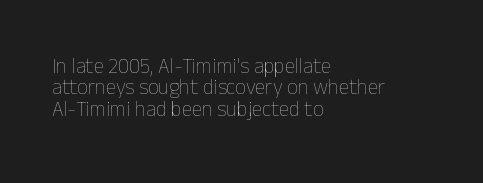
Q: Is the text bold? A: No.
Q: Is the text italic (slanted)? A: No, it is upright.
Q: Is the text underlined? A: No.
Q: How is the paragraph aligned? A: Left-aligned.
Q: Is the spacing between letters normal or unusually wide? A: Normal.
Q: Is the spacing between lines tight, normal or loose? A: Tight.
